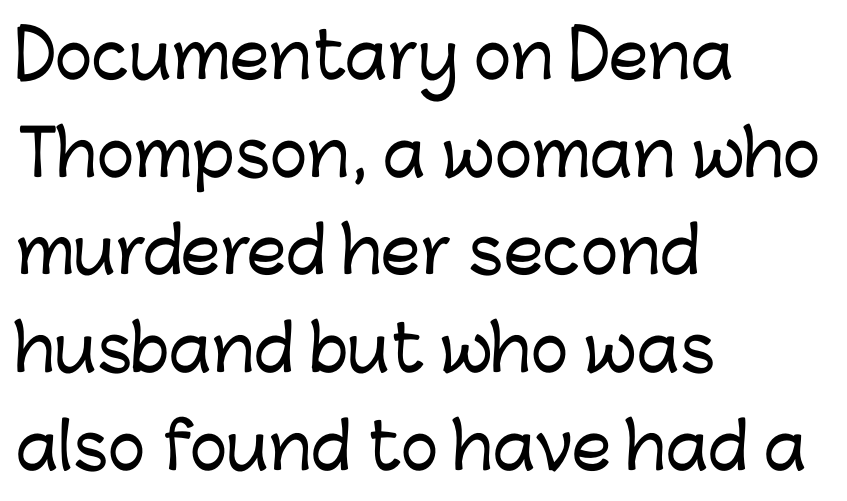
The gaps between neighbouring characters are ordinary and unremarkable. This is sans-serif lettering, the kind often seen on screens and signage. Notice how the stems are strictly vertical — no italics here. These lines are rendered in a variable-pitch font.
